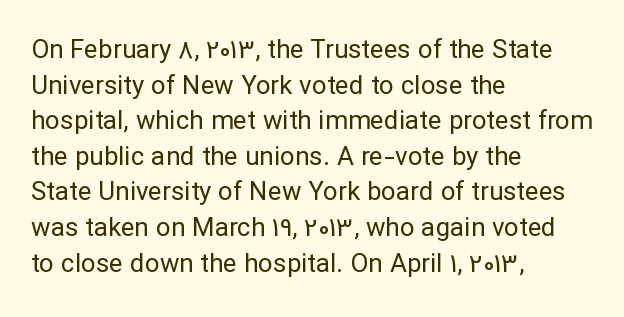
{"italic": "no", "bold": "no", "underline": "no", "align": "left", "line_spacing": "normal", "line_spacing_ratio": 1.37, "letter_spacing": "normal", "letter_spacing_em": 0.0, "glyph_px": 26}
